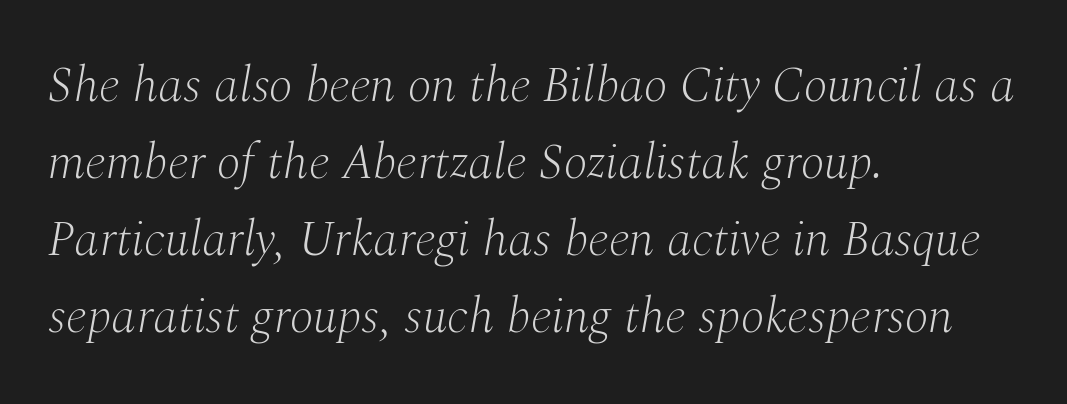
The image shows 50 px light serif type, italic (leaning right); set left-aligned, normal line spacing (1.54x), normal letter spacing, not underlined; medium stroke contrast and a medium x-height.
